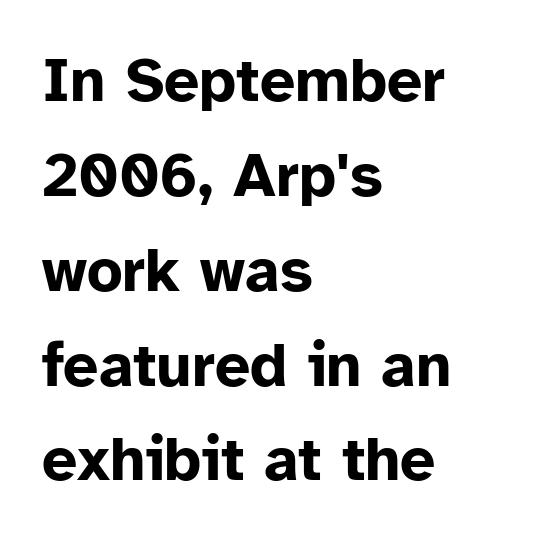
Q: Is the text bold? A: Yes.
Q: Is the text italic (slanted)? A: No, it is upright.
Q: Is the typeface a serif or a sans-serif typeface? A: Sans-serif.
Q: Is the text underlined? A: No.
Q: How is the paragraph aligned? A: Left-aligned.
Q: Is the spacing between letters normal or unusually wide? A: Normal.
Q: Is the spacing between lines tight, normal or loose? A: Normal.
Q: Width (condensed, normal, or wide)? A: Normal.
Q: Stroke contrast? A: Low.
Q: x-height? A: Medium.
Q: Monospaced? A: No.
